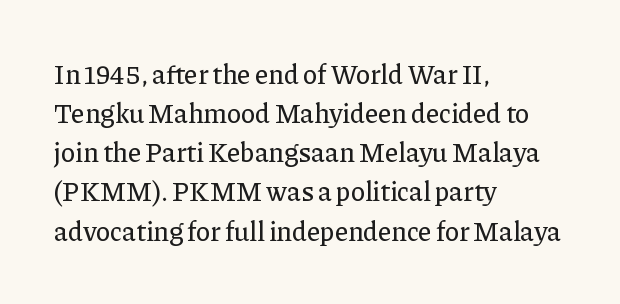
The image shows 27 px text type, upright; set left-aligned, normal line spacing (1.45x), normal letter spacing, not underlined.
